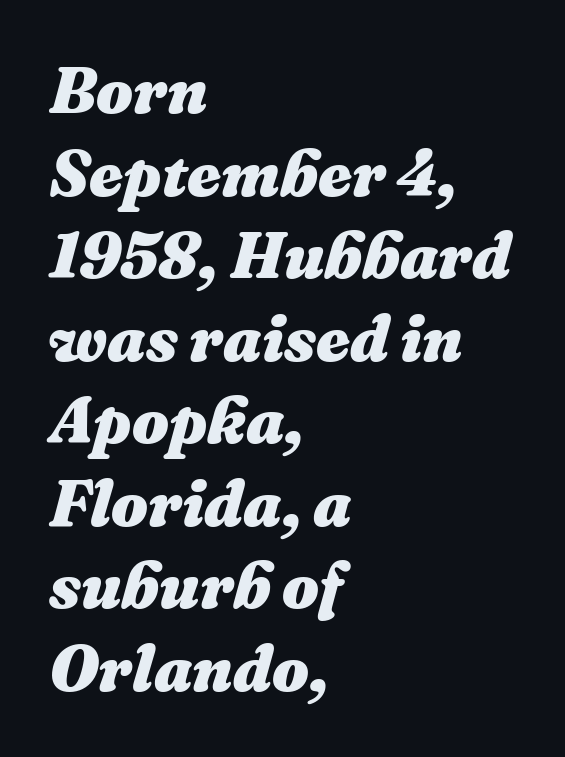
Q: Is the text bold? A: Yes.
Q: Is the text italic (slanted)? A: Yes, it leans right by about 16 degrees.
Q: Is the text underlined? A: No.
Q: How is the paragraph aligned? A: Left-aligned.
Q: Is the spacing between letters normal or unusually wide? A: Normal.
Q: Is the spacing between lines tight, normal or loose? A: Normal.
Q: Width (condensed, normal, or wide)? A: Normal.
Q: Stroke contrast? A: Medium.
Q: x-height? A: Medium.
Q: Monospaced? A: No.
